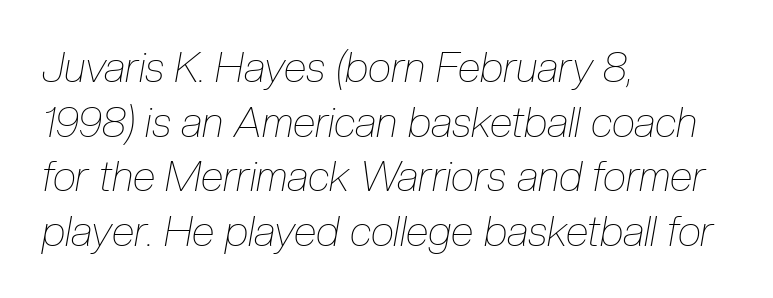
Evenly set lines give the paragraph a standard silhouette. All the whitespace from short lines collects on the right. The whole block is typeset with a tilt. Caption: face not bold, strokes unweighted. Has an underline been added? It has not. Characters follow at the spacing the type designer built in.
